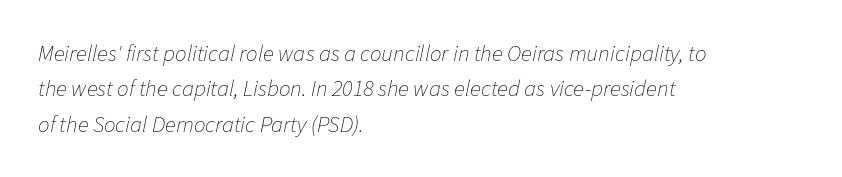
Q: Is the text bold? A: No.
Q: Is the text italic (slanted)? A: Yes, it leans right by about 11 degrees.
Q: Is the text underlined? A: No.
Q: How is the paragraph aligned? A: Left-aligned.
Q: Is the spacing between letters normal or unusually wide? A: Normal.
Q: Is the spacing between lines tight, normal or loose? A: Normal.
